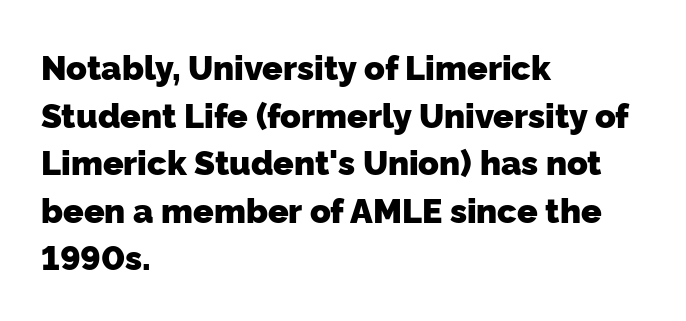
The typeface chosen for these lines omits serifs. Reading down the block, your eye returns to a fixed left position each line. Line spacing here is normal. This is heavy type, rendered in bold. The face used here is proportionally spaced, like ordinary book or web type.
